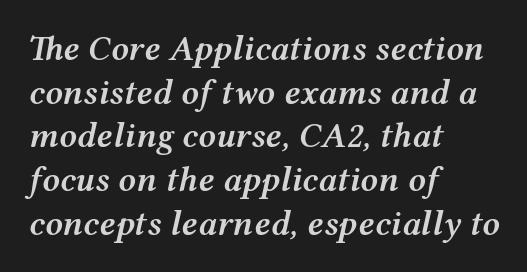
Q: Is the text bold? A: Semi-bold.
Q: Is the text italic (slanted)? A: Yes, it leans right by about 12 degrees.
Q: Is the text underlined? A: No.
Q: How is the paragraph aligned? A: Left-aligned.
Q: Is the spacing between letters normal or unusually wide? A: Normal.
Q: Is the spacing between lines tight, normal or loose? A: Normal.
Q: Width (condensed, normal, or wide)? A: Wide.
Q: Stroke contrast? A: Medium.
Q: x-height? A: Medium.
Q: Monospaced? A: No.
